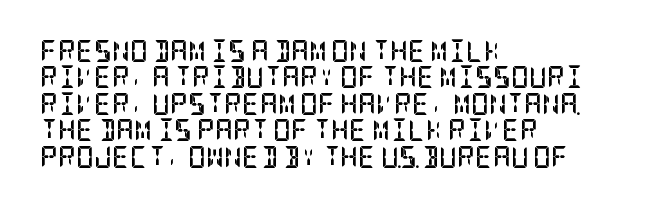
Stroke thickness is high; the sample reads as a true bold. Underline: absent. The horizontal fit of the characters is conventional and even. Do the letters lean? They stand straight. Horizontal alignment here is leftward, the default for most running prose.
